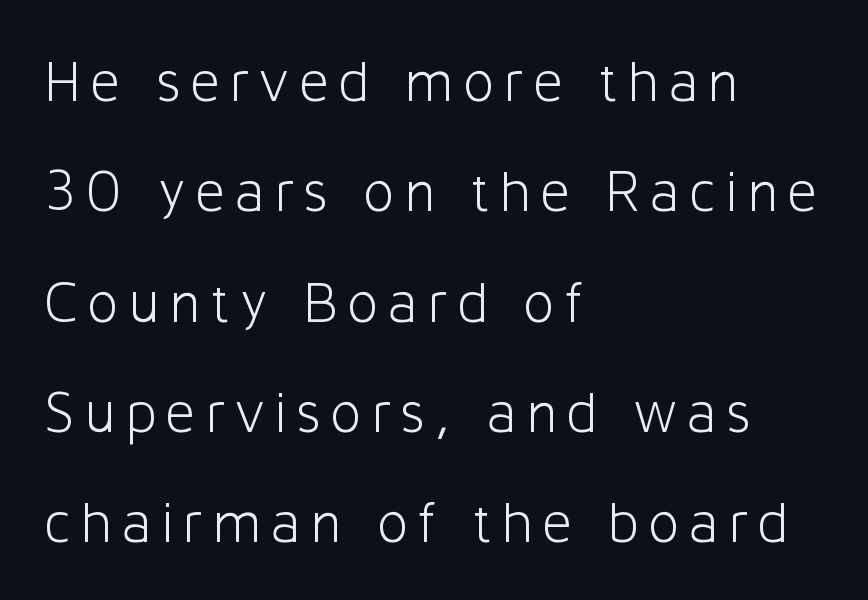
Proportional: the letters do not fall into vertical columns. Unlike italic type, these characters show no tilt at all. Short and long lines alike share a common starting point at left. Glance below the letters and you will spot only blank space.
